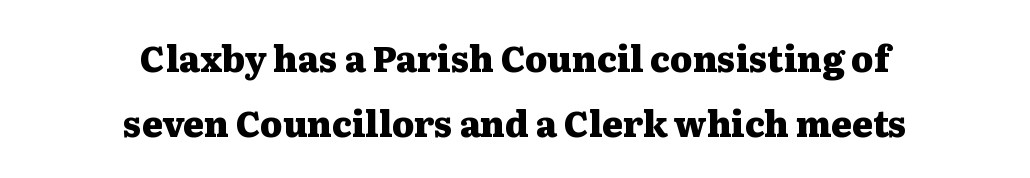
{"serif": "yes", "italic": "no", "bold": "yes", "weight": "heavy", "width": "wide", "stroke_contrast": "medium", "x_height": "medium", "monospaced": "no", "underline": "no", "align": "center", "line_spacing_ratio": 1.85, "letter_spacing": "normal", "letter_spacing_em": 0.0, "glyph_px": 35}
